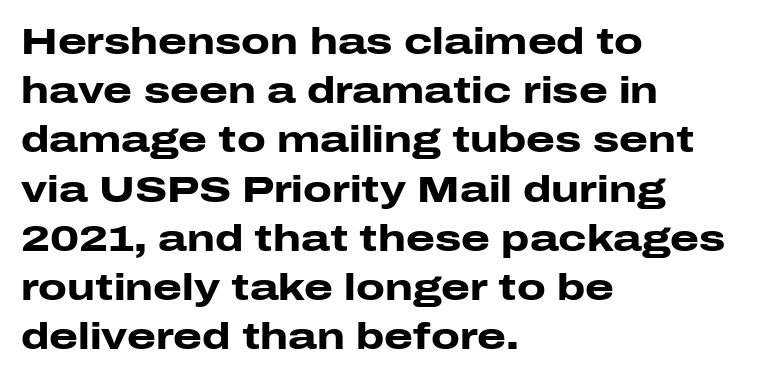
The image shows 37 px heavy, wide sans-serif type, upright; set left-aligned, normal line spacing (1.33x), normal letter spacing, not underlined; low stroke contrast and a medium x-height.
